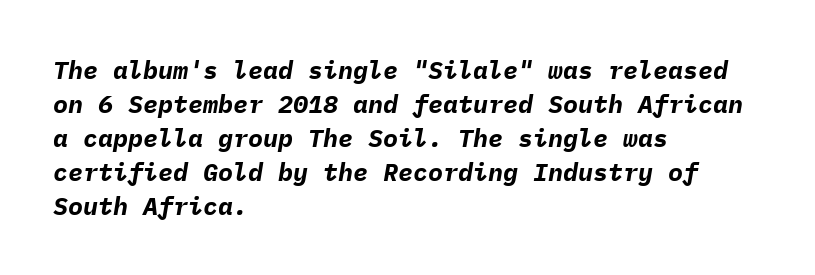
Quick note: underline off. Typographic density is high because the face is bold. The font's italic variant was chosen for this text. In terms of leading, this rendering sits right in the middle.
